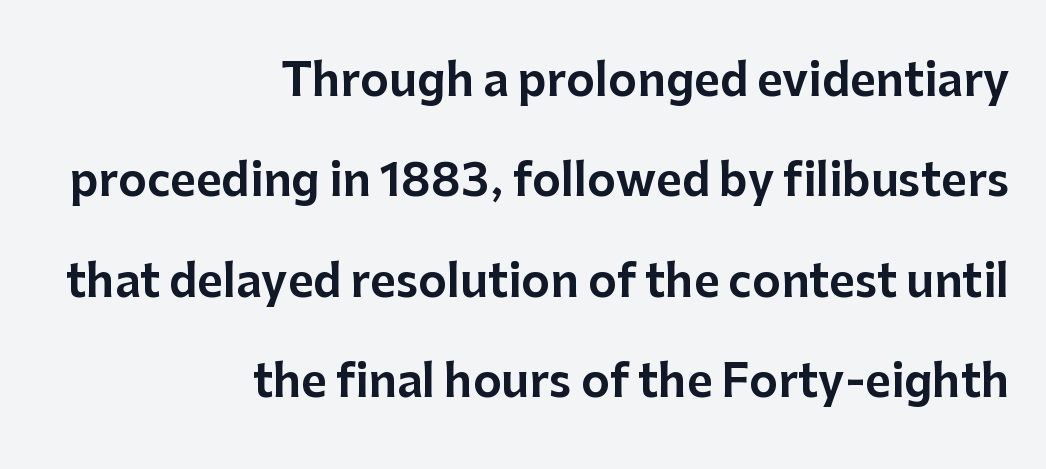
Q: Is the text italic (slanted)? A: No, it is upright.
Q: Is the typeface a serif or a sans-serif typeface? A: Sans-serif.
Q: Is the text underlined? A: No.
Q: How is the paragraph aligned? A: Right-aligned.
Q: Is the spacing between letters normal or unusually wide? A: Normal.
Q: Is the spacing between lines tight, normal or loose? A: Loose.
Q: Width (condensed, normal, or wide)? A: Normal.
Q: Stroke contrast? A: Low.
Q: x-height? A: Medium.
Q: Monospaced? A: No.
